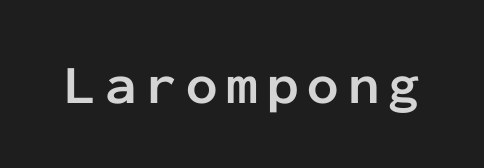
{"serif": "no", "italic": "no", "bold": "yes", "weight": "semibold", "width": "normal", "stroke_contrast": "low", "x_height": "medium", "monospaced": "yes", "underline": "no", "glyph_px": 56}
